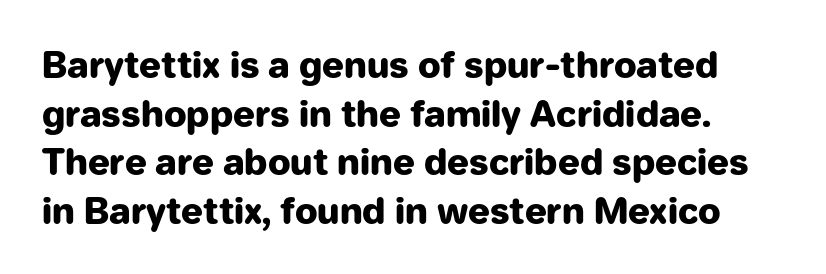
The image shows 36 px heavy sans-serif type, upright; set normal line spacing (1.35x), normal letter spacing, not underlined; low stroke contrast and a medium x-height.
